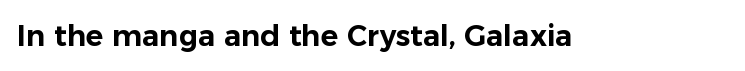
{"serif": "no", "italic": "no", "width": "normal", "stroke_contrast": "low", "x_height": "medium", "monospaced": "no", "underline": "no", "letter_spacing": "normal", "letter_spacing_em": 0.0, "glyph_px": 29}
